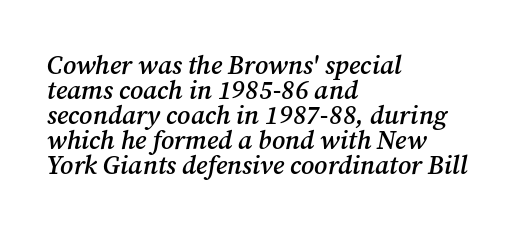
The glyphs are unaccompanied by any horizontal stroke below them. Nothing unusual about the tracking: characters are spaced as the font intends. What weight is shown? A semibold, between regular and bold. Honestly, the rows look squashed on top of each other. Every character sits at an angle, as italics do.
